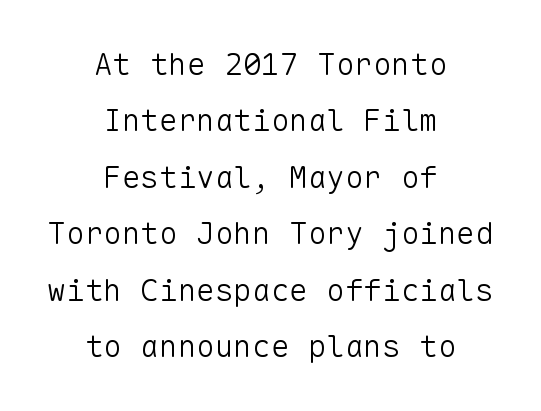
{"serif": "no", "italic": "no", "bold": "no", "weight": "light", "width": "normal", "stroke_contrast": "low", "x_height": "medium", "monospaced": "yes", "underline": "no", "align": "center", "line_spacing_ratio": 1.82, "letter_spacing": "normal", "letter_spacing_em": 0.0, "glyph_px": 31}
